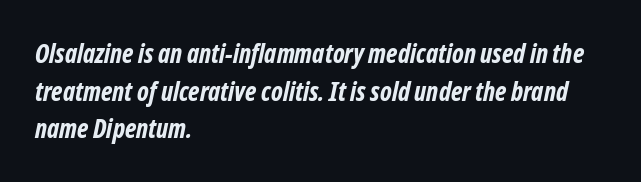
Q: Is the text bold? A: Yes.
Q: Is the text underlined? A: No.
Q: How is the paragraph aligned? A: Left-aligned.
Q: Is the spacing between letters normal or unusually wide? A: Normal.
Q: Is the spacing between lines tight, normal or loose? A: Normal.
